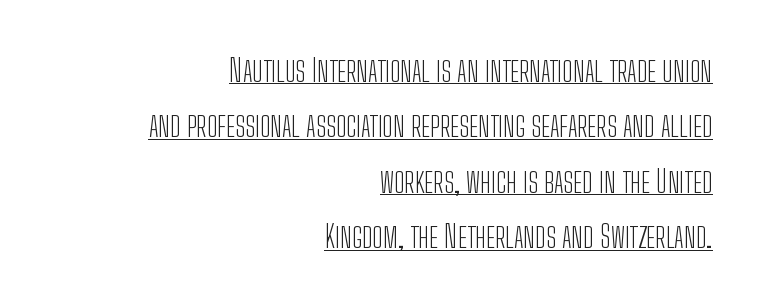
{"serif": "no", "italic": "no", "bold": "no", "weight": "light", "width": "condensed", "stroke_contrast": "low", "x_height": "medium", "monospaced": "no", "underline": "yes", "align": "right", "line_spacing_ratio": 1.79, "letter_spacing": "normal", "letter_spacing_em": 0.0, "glyph_px": 31}
